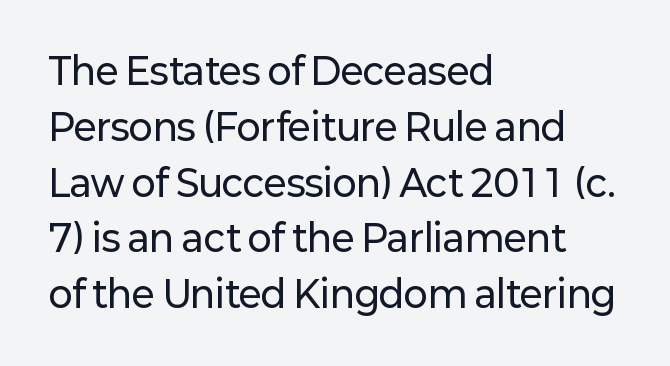
{"serif": "no", "italic": "no", "width": "normal", "stroke_contrast": "low", "x_height": "medium", "monospaced": "no", "underline": "no", "align": "left", "line_spacing": "normal", "line_spacing_ratio": 1.55, "letter_spacing": "normal", "letter_spacing_em": 0.0, "glyph_px": 36}
